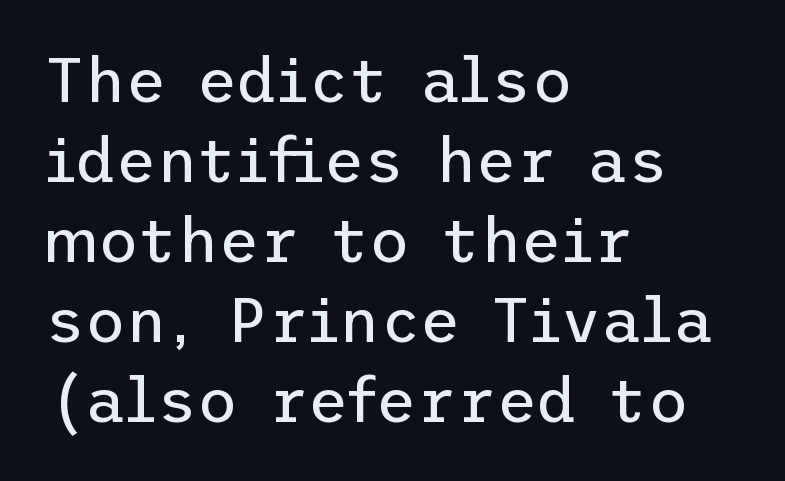
The tracking reads as untouched default to a designer's eye. These glyphs show unthickened strokes, regular width or finer. Italic: no, the glyphs are upright roman. I'd call this a sans setting — the letters go barefoot.
